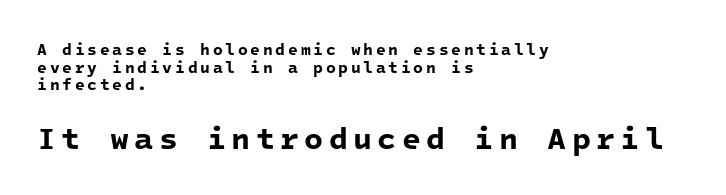
The image shows 31 px bold sans-serif type, monospaced; set left-aligned, tight line spacing (1.1x), not underlined; the second (bottom) block is 1.94x larger; low stroke contrast and a medium x-height.
